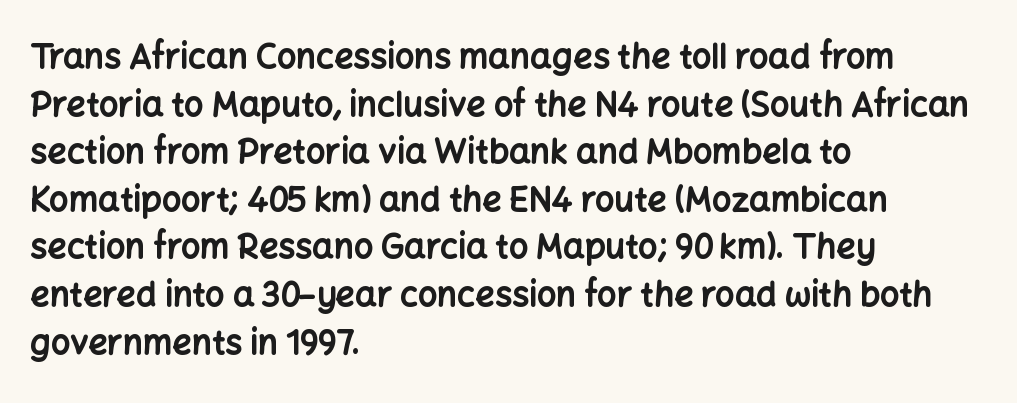
Spacing verdict: proportional, widths tailored to each character. Spacing between characters is what you'd get straight out of the box. Plenty of ink on the page — the face is bold. The typeface chosen for these lines omits serifs. The rows are spaced the way most documents space them. The rag falls on the right side of this text block.
